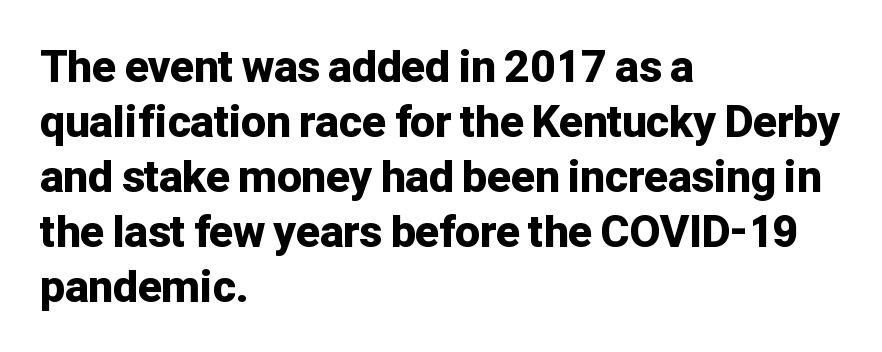
The image shows 44 px bold sans-serif type, upright; set left-aligned, normal line spacing (1.25x), normal letter spacing, not underlined; low stroke contrast and a medium x-height.
